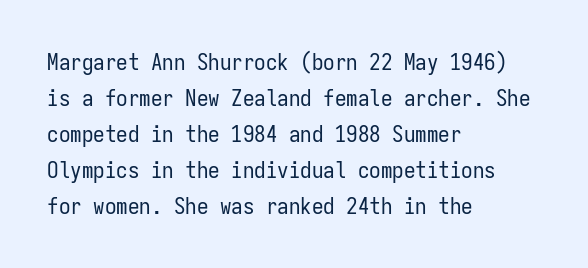
Q: Is the text bold? A: No.
Q: Is the text italic (slanted)? A: No, it is upright.
Q: Is the text underlined? A: No.
Q: How is the paragraph aligned? A: Left-aligned.
Q: Is the spacing between letters normal or unusually wide? A: Normal.
Q: Is the spacing between lines tight, normal or loose? A: Normal.
